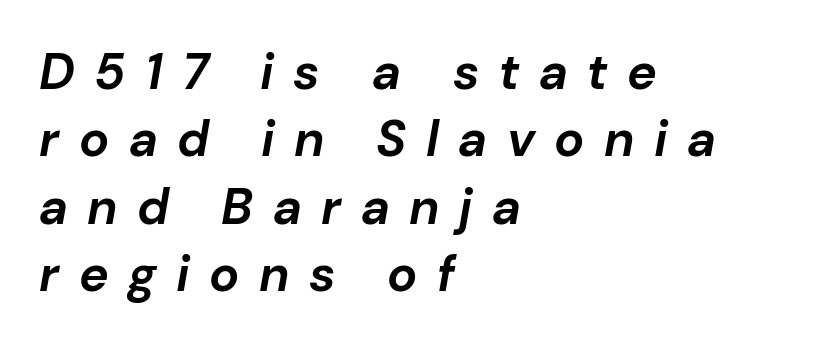
Here the designer chose a conventional face with non-uniform glyph widths. These lines stack with their left ends in a neat column. Is the type slanted? Yes — the strokes lean at a clear angle. A typesetter would call this leading conventional body-copy spacing. The letterforms stand isolated, each surrounded by extra space. The strip under each line holds only bare page.
